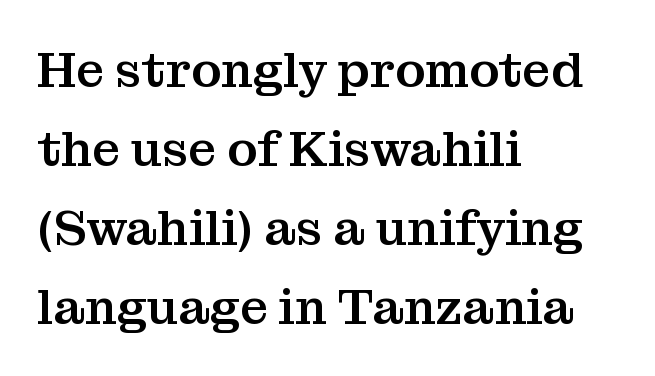
The image shows 50 px serif type, upright; set left-aligned, normal line spacing (1.58x), normal letter spacing, not underlined; medium stroke contrast and a medium x-height.
